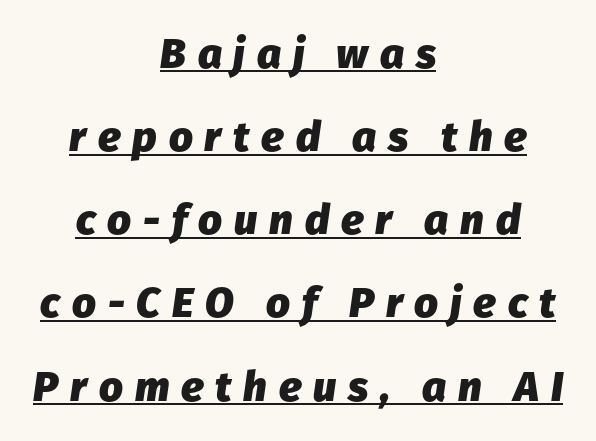
Q: Is the text bold? A: Yes.
Q: Is the text italic (slanted)? A: Yes, it leans right by about 8 degrees.
Q: Is the text underlined? A: Yes.
Q: How is the paragraph aligned? A: Centered.
Q: Is the spacing between letters normal or unusually wide? A: Unusually wide.
Q: Is the spacing between lines tight, normal or loose? A: Loose.
Q: Width (condensed, normal, or wide)? A: Normal.
Q: Stroke contrast? A: Low.
Q: x-height? A: Medium.
Q: Monospaced? A: No.
